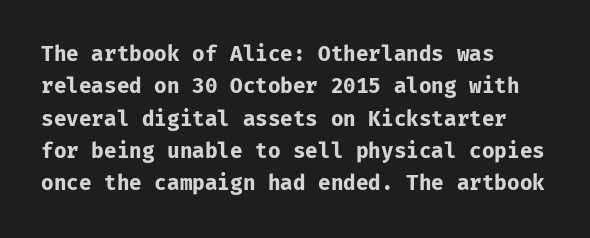
Unlike italic type, these characters show no tilt at all. Line starts are locked; line ends wander. Characters follow at the spacing the type designer built in. On the weight axis this lands at bold, roughly 700. The passage shown is not underscored anywhere.
